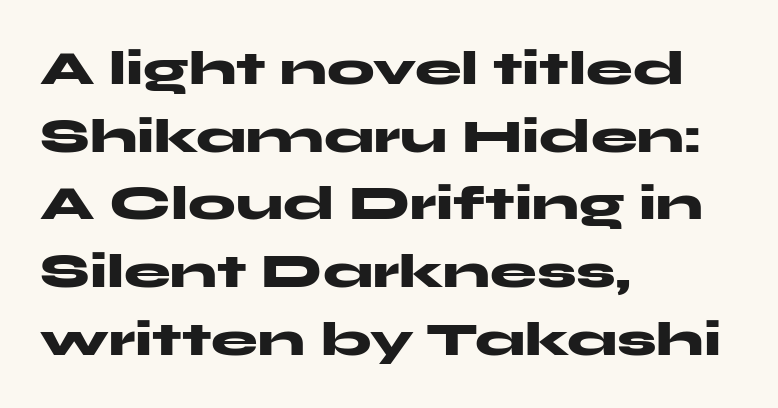
The image shows 47 px heavy, wide sans-serif type, upright; set left-aligned, normal line spacing (1.44x), normal letter spacing, not underlined; medium stroke contrast and a medium x-height.
